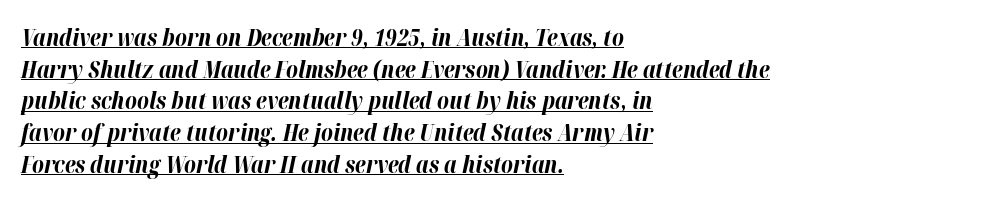
Q: Is the text bold? A: Yes.
Q: Is the text italic (slanted)? A: Yes, it leans right by about 12 degrees.
Q: Is the text underlined? A: Yes.
Q: How is the paragraph aligned? A: Left-aligned.
Q: Is the spacing between letters normal or unusually wide? A: Normal.
Q: Is the spacing between lines tight, normal or loose? A: Normal.
